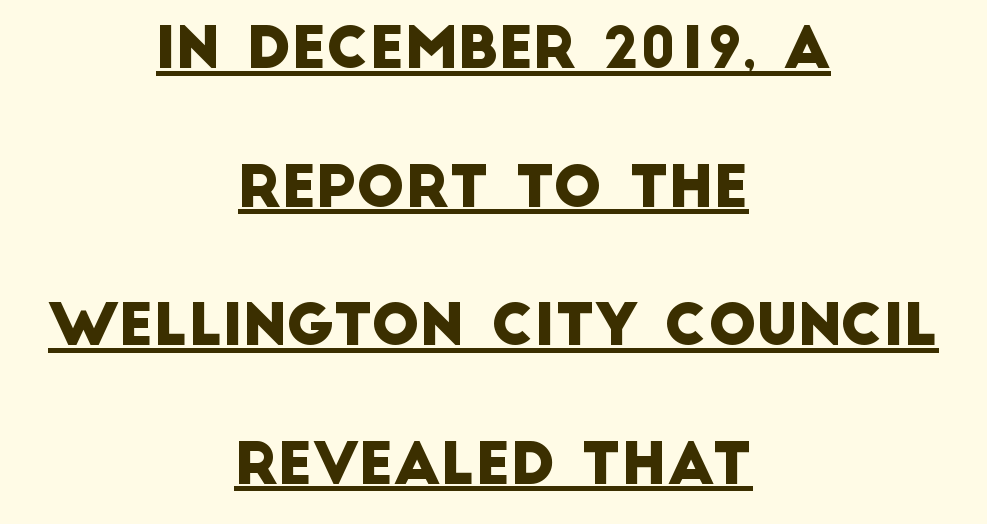
These lines keep a tight, regular rhythm from letter to letter. You can tell from the bare stems that sans-serif type was used. A continuous stroke trails under the words, as in a hyperlink. What's the leading like? Stretched, with rows far apart. These lines stack symmetrically, like a column narrowing and widening about its center.
